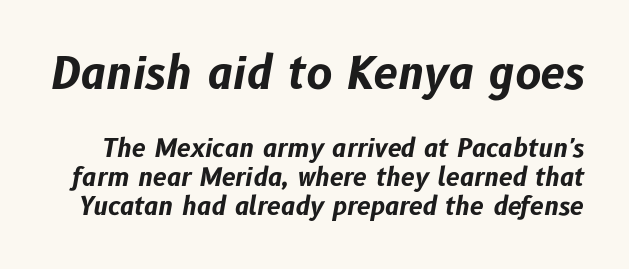
Q: Is the text bold? A: Yes.
Q: Is the text italic (slanted)? A: Yes, it leans right by about 10 degrees.
Q: Is the text underlined? A: No.
Q: Is the spacing between letters normal or unusually wide? A: Normal.
Q: Which block of text is set in a larger size, the first (top) or the second (bottom)? A: The first (top) one.
Q: Width (condensed, normal, or wide)? A: Normal.
Q: Stroke contrast? A: Low.
Q: x-height? A: Medium.
Q: Monospaced? A: No.
